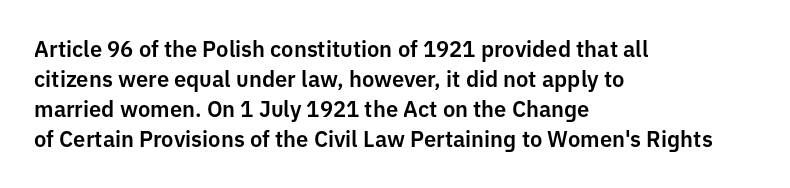
The image shows 22 px text type, upright; set left-aligned, normal line spacing (1.36x), normal letter spacing, not underlined.
